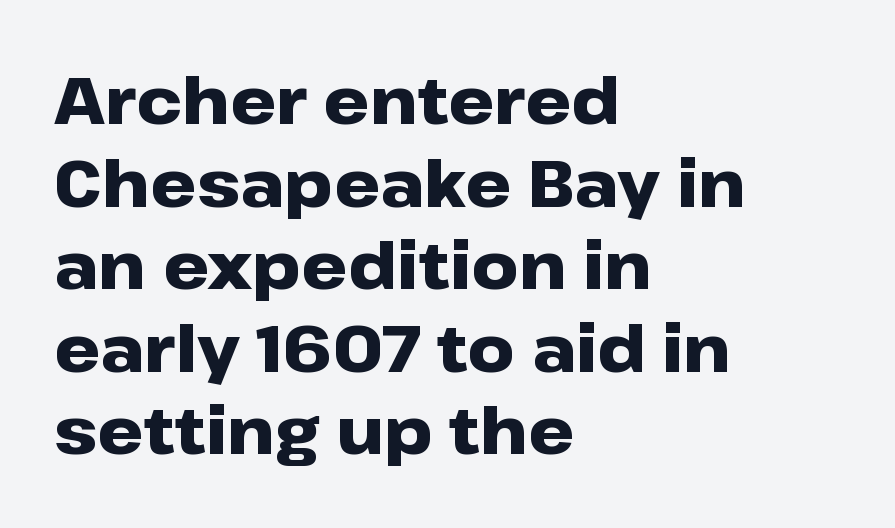
Q: Is the text bold? A: Yes.
Q: Is the text italic (slanted)? A: No, it is upright.
Q: Is the typeface a serif or a sans-serif typeface? A: Sans-serif.
Q: Is the text underlined? A: No.
Q: How is the paragraph aligned? A: Left-aligned.
Q: Is the spacing between letters normal or unusually wide? A: Normal.
Q: Is the spacing between lines tight, normal or loose? A: Normal.
Q: Width (condensed, normal, or wide)? A: Wide.
Q: Stroke contrast? A: Low.
Q: x-height? A: Medium.
Q: Monospaced? A: No.
